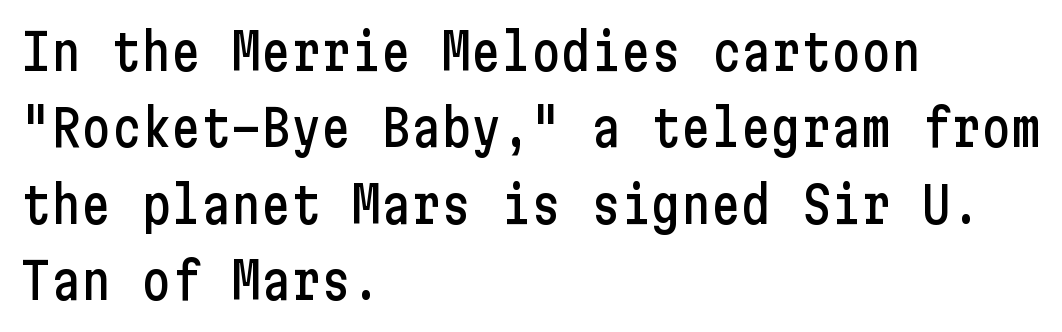
The image shows 50 px condensed sans-serif type, upright; set left-aligned, normal line spacing (1.53x), normal letter spacing, not underlined; low stroke contrast and a medium x-height.
